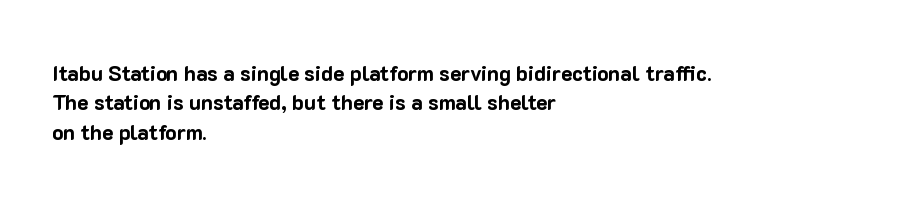
{"italic": "no", "bold": "yes", "underline": "no", "align": "left", "line_spacing": "normal", "line_spacing_ratio": 1.4, "letter_spacing": "normal", "letter_spacing_em": 0.0, "glyph_px": 21}
